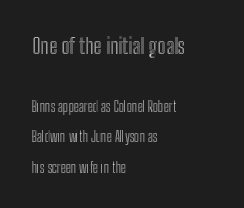
The image shows 22 px text type, upright; set left-aligned, loose line spacing (2.18x), normal letter spacing, not underlined; the first (top) block is 1.57x larger.
